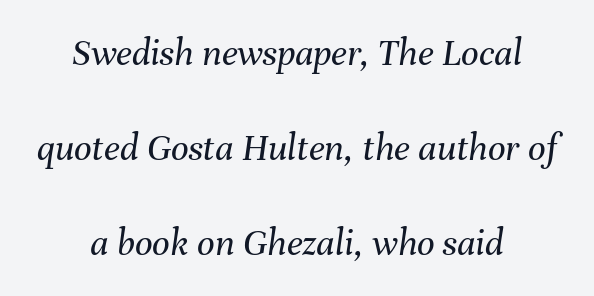
{"italic": "yes", "lean": "right", "slant_degrees": 8, "bold": "no", "weight": "regular", "width": "normal", "stroke_contrast": "medium", "x_height": "medium", "monospaced": "no", "underline": "no", "align": "center", "line_spacing": "loose", "line_spacing_ratio": 2.43, "letter_spacing": "normal", "letter_spacing_em": 0.0, "glyph_px": 39}
